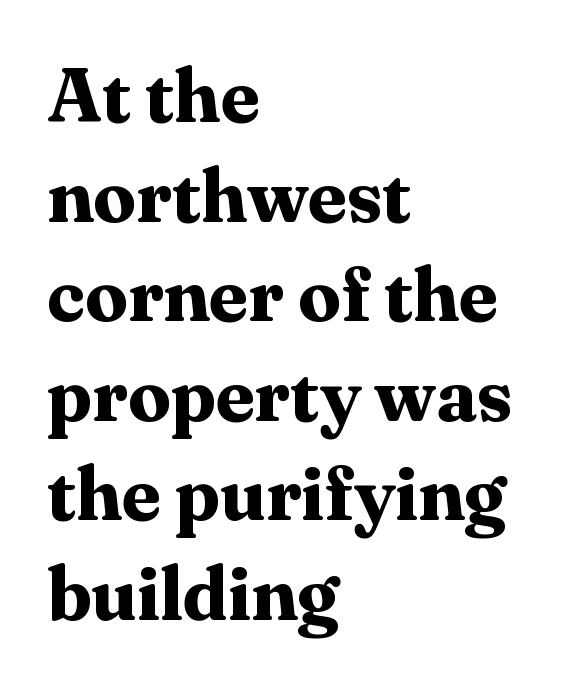
The horizontal fit of the characters is conventional and even. A roman cut, with each character standing at attention. Weight check: bold — yes, fully. Classification — serif. Descenders are the only things crossing below the line. Notice how descenders clear the ascenders below comfortably — that's standard leading.
